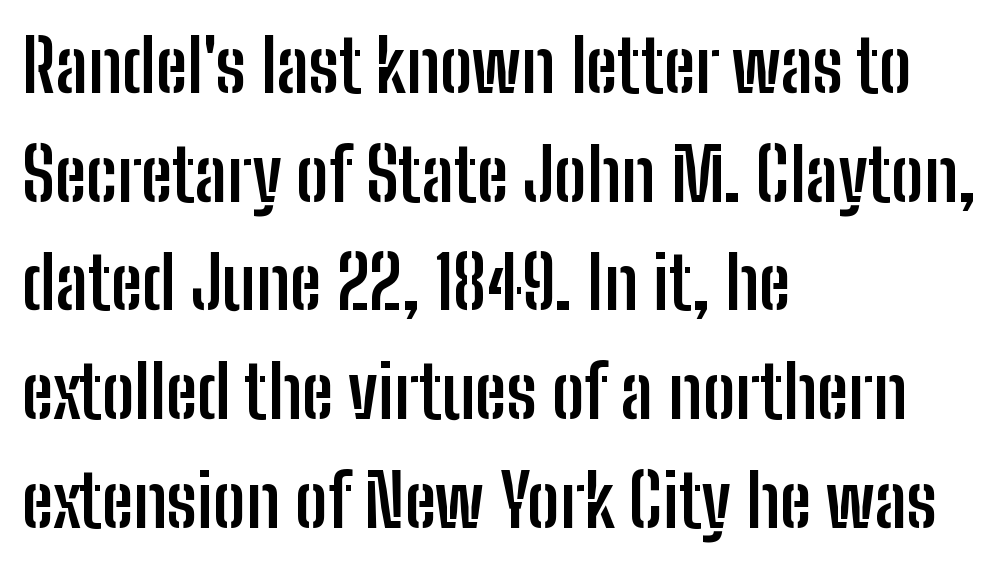
{"serif": "no", "italic": "no", "bold": "yes", "weight": "semibold", "width": "condensed", "stroke_contrast": "low", "x_height": "medium", "monospaced": "no", "underline": "no", "align": "left", "line_spacing": "normal", "line_spacing_ratio": 1.51, "letter_spacing": "normal", "letter_spacing_em": 0.0, "glyph_px": 72}
